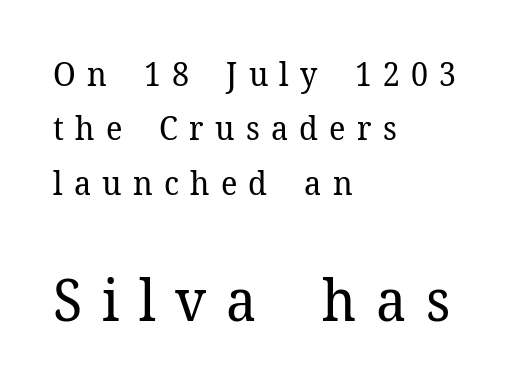
{"serif": "yes", "italic": "no", "bold": "no", "weight": "regular", "width": "normal", "stroke_contrast": "low", "x_height": "medium", "monospaced": "no", "underline": "no", "align": "left", "line_spacing": "normal", "line_spacing_ratio": 1.65, "letter_spacing": "wide", "letter_spacing_em": 0.34, "larger_block": "second", "size_ratio": 1.76, "glyph_px": 58}
